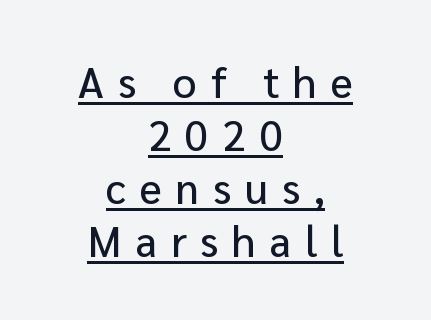
The image shows 42 px sans-serif type, upright; set centered, normal line spacing (1.26x), unusually wide letter spacing (+0.33 em), underlined; low stroke contrast and a medium x-height.
